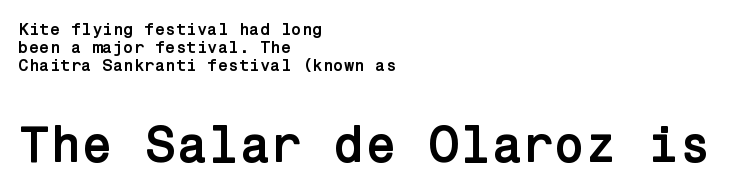
The image shows 51 px semibold sans-serif type, upright; set left-aligned, tight line spacing (1.06x), normal letter spacing, not underlined; the second (bottom) block is 3.0x larger; low stroke contrast and a medium x-height.
